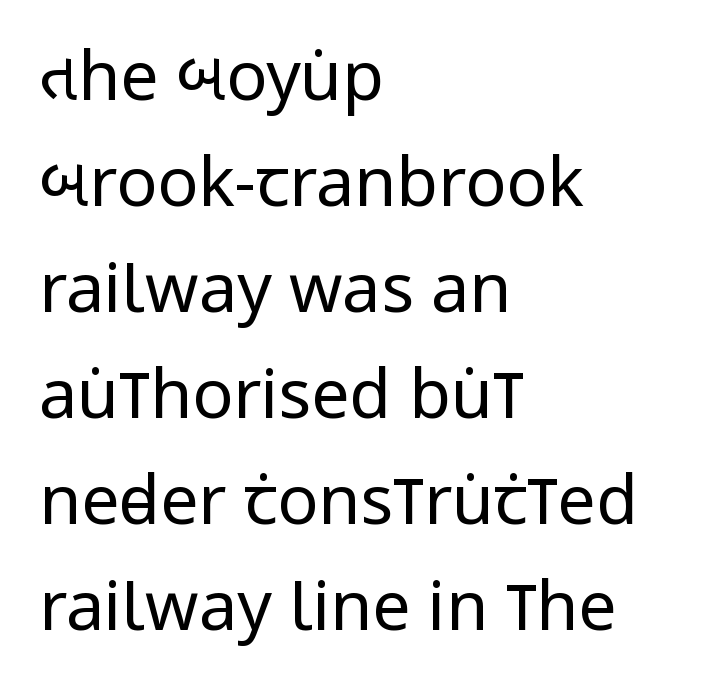
{"serif": "no", "italic": "no", "bold": "no", "weight": "regular", "width": "condensed", "stroke_contrast": "low", "x_height": "large", "monospaced": "no", "underline": "no", "align": "left", "line_spacing": "normal", "line_spacing_ratio": 1.56, "letter_spacing": "normal", "letter_spacing_em": 0.0, "glyph_px": 68}
